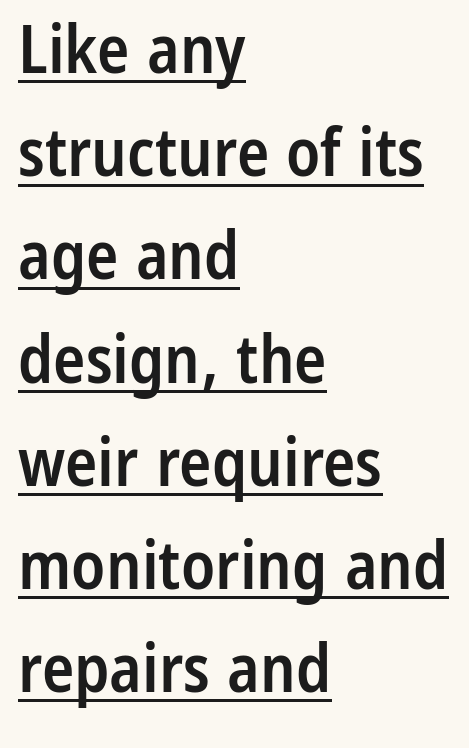
The space between consecutive lines is moderate. Horizontal alignment here is leftward, the default for most running prose. These lines were composed using upright roman letters. A semibold gives these letters moderate extra thickness, short of bold. The letters advance in unequal steps, a hallmark of proportional type.
